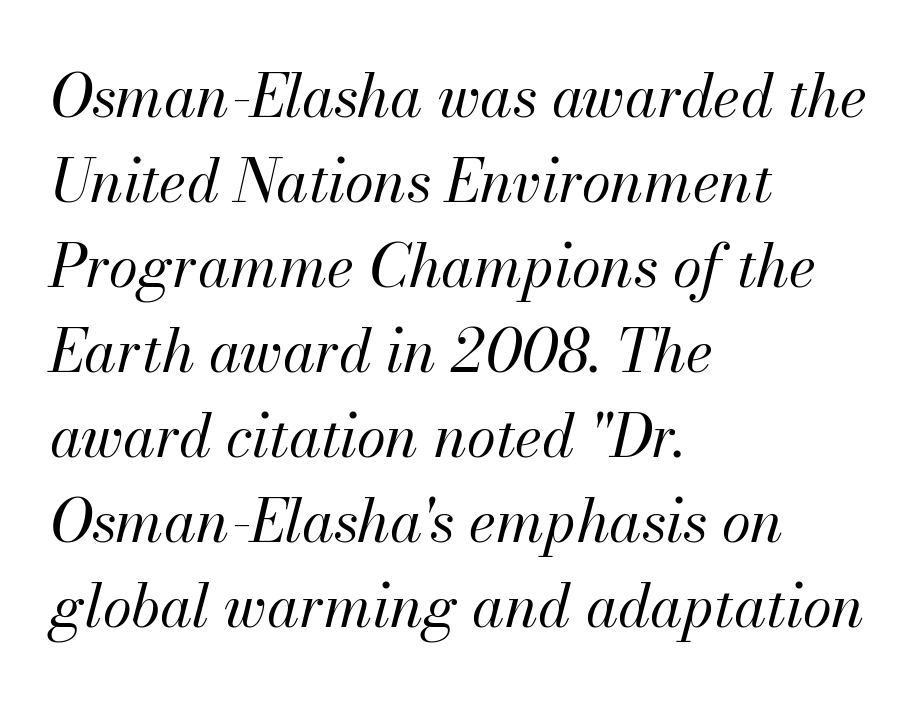
Does the leading feel generous? No, just average. The weight would be labelled regular, book, light, or lighter still. Left-aligned paragraph, ragged on the right. Think of a printed novel: that variable character pitch is what you see here. Descenders hang freely into open space. Between one letter and the next there's only the usual sliver of space.
